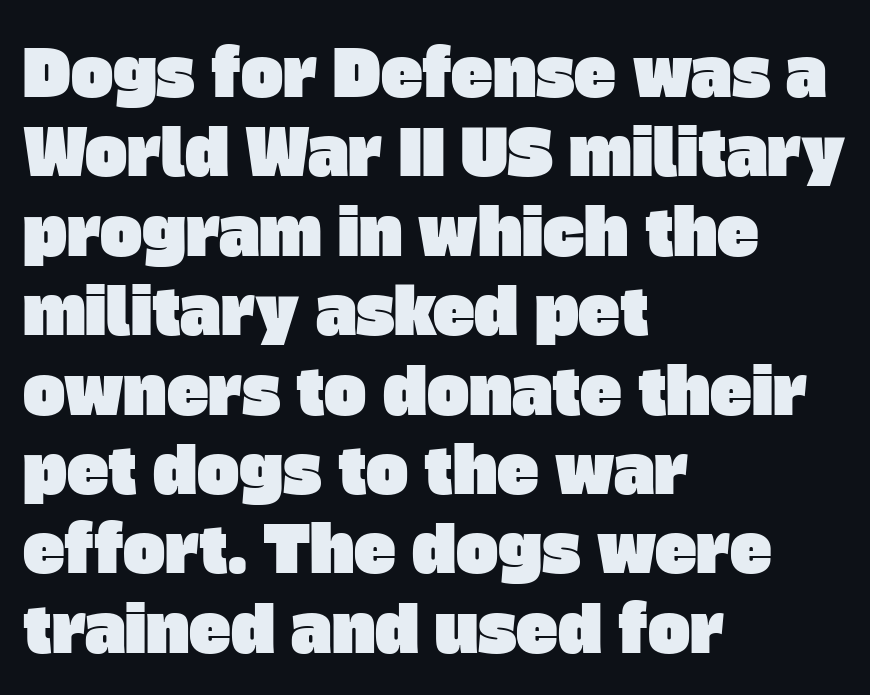
Q: Is the typeface a serif or a sans-serif typeface? A: Sans-serif.
Q: Is the text underlined? A: No.
Q: How is the paragraph aligned? A: Left-aligned.
Q: Is the spacing between letters normal or unusually wide? A: Normal.
Q: Is the spacing between lines tight, normal or loose? A: Normal.
Q: Width (condensed, normal, or wide)? A: Normal.
Q: Stroke contrast? A: Low.
Q: x-height? A: Large.
Q: Monospaced? A: No.
